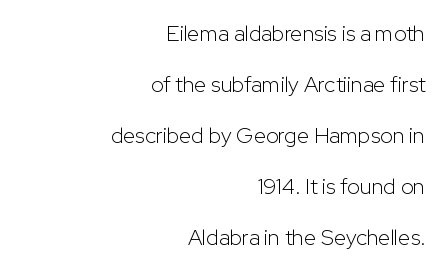
{"italic": "no", "bold": "no", "underline": "no", "align": "right", "line_spacing": "loose", "line_spacing_ratio": 2.32, "letter_spacing": "normal", "letter_spacing_em": 0.0, "glyph_px": 22}
